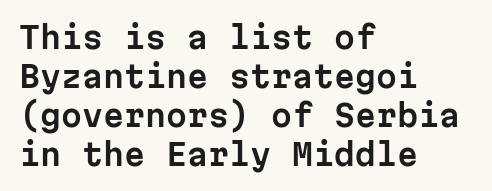
Q: Is the text italic (slanted)? A: No, it is upright.
Q: Is the typeface a serif or a sans-serif typeface? A: Sans-serif.
Q: Is the text underlined? A: No.
Q: How is the paragraph aligned? A: Left-aligned.
Q: Is the spacing between letters normal or unusually wide? A: Normal.
Q: Is the spacing between lines tight, normal or loose? A: Normal.
Q: Width (condensed, normal, or wide)? A: Normal.
Q: Stroke contrast? A: Low.
Q: x-height? A: Medium.
Q: Monospaced? A: Yes.
